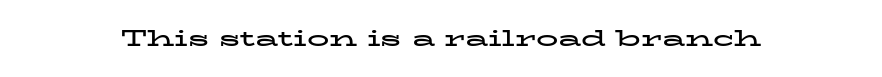
{"italic": "no", "bold": "yes", "underline": "no", "letter_spacing": "normal", "letter_spacing_em": 0.0, "glyph_px": 22}
